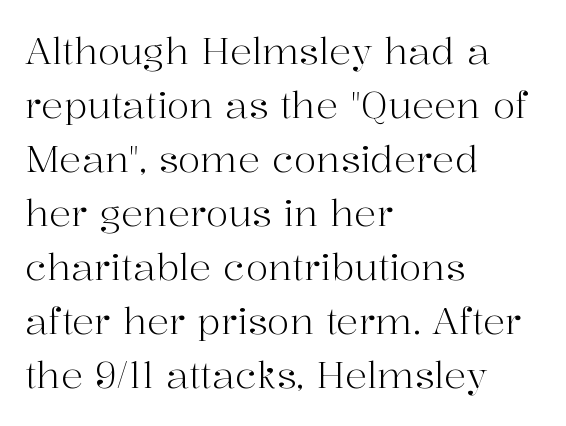
Q: Is the text bold? A: No.
Q: Is the text italic (slanted)? A: No, it is upright.
Q: Is the typeface a serif or a sans-serif typeface? A: Serif.
Q: Is the text underlined? A: No.
Q: How is the paragraph aligned? A: Left-aligned.
Q: Is the spacing between letters normal or unusually wide? A: Normal.
Q: Is the spacing between lines tight, normal or loose? A: Normal.
Q: Width (condensed, normal, or wide)? A: Normal.
Q: Stroke contrast? A: High.
Q: x-height? A: Medium.
Q: Monospaced? A: No.
